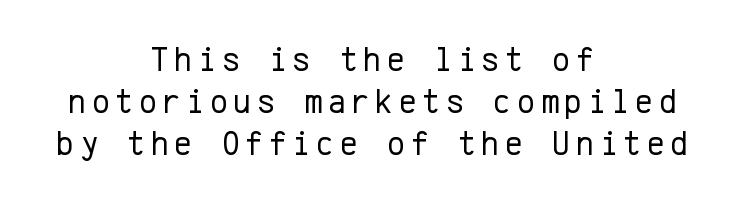
No heavy texture on the line: the type isn't bold. Every character here occupies the same horizontal width, giving the sample a typewriter-like rhythm. Visually the block forms a symmetrical silhouette, jagged on both flanks. The zone under the glyphs is completely vacant.
